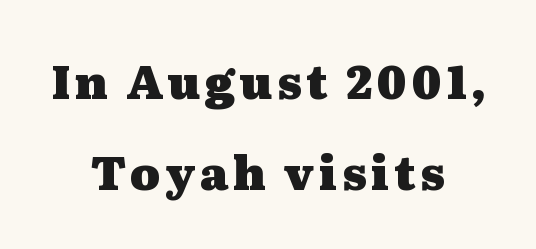
{"serif": "yes", "italic": "no", "bold": "yes", "weight": "heavy", "width": "wide", "stroke_contrast": "medium", "x_height": "medium", "monospaced": "no", "underline": "no", "align": "center", "line_spacing": "loose", "line_spacing_ratio": 1.98, "glyph_px": 46}
